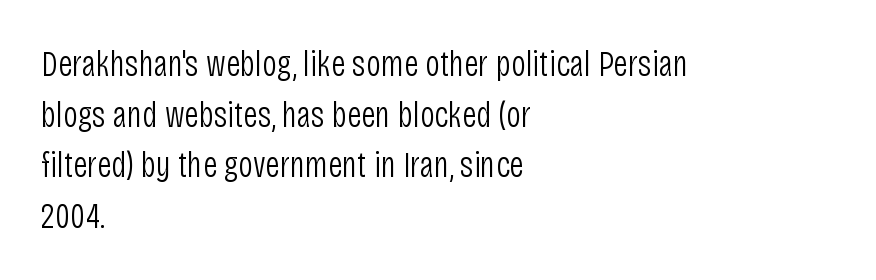
The image shows 37 px light, condensed sans-serif type, upright; set left-aligned, normal line spacing (1.37x), normal letter spacing, not underlined; low stroke contrast and a large x-height.
